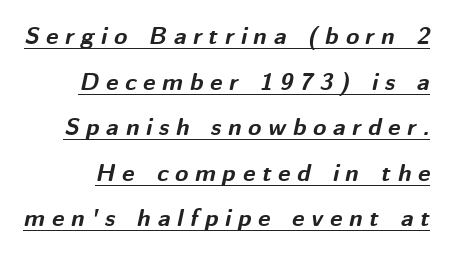
Q: Is the text bold? A: Yes.
Q: Is the text italic (slanted)? A: Yes, it leans right by about 12 degrees.
Q: Is the text underlined? A: Yes.
Q: Is the spacing between letters normal or unusually wide? A: Unusually wide.
Q: Is the spacing between lines tight, normal or loose? A: Loose.
